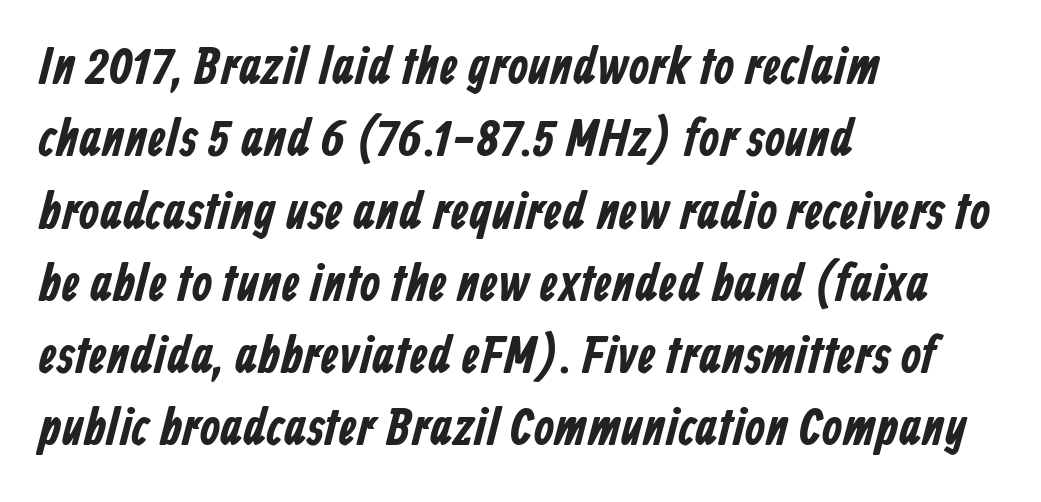
The image shows 52 px condensed sans-serif type; set left-aligned, normal line spacing (1.39x), normal letter spacing, not underlined; low stroke contrast and a medium x-height.
